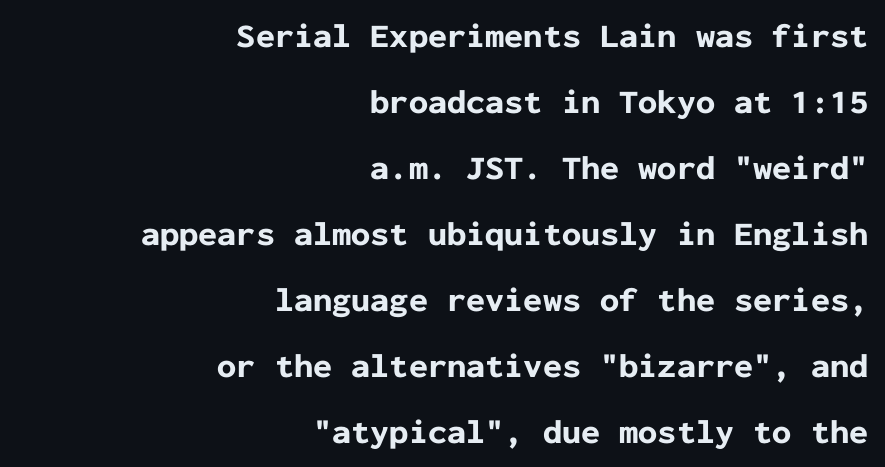
{"serif": "no", "italic": "no", "bold": "yes", "weight": "bold", "width": "normal", "stroke_contrast": "low", "x_height": "medium", "monospaced": "yes", "underline": "no", "align": "right", "line_spacing": "loose", "line_spacing_ratio": 1.94, "letter_spacing": "normal", "letter_spacing_em": 0.0, "glyph_px": 34}
